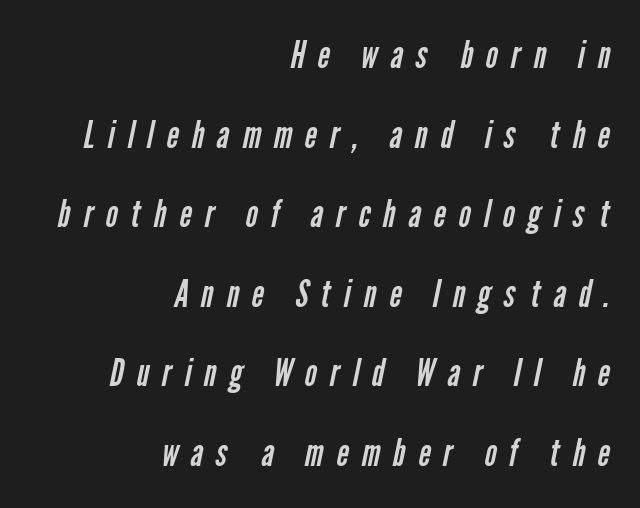
The image shows 37 px regular-weight, condensed sans-serif type; set right-aligned, loose line spacing (2.15x), unusually wide letter spacing (+0.35 em), not underlined; low stroke contrast and a medium x-height.
